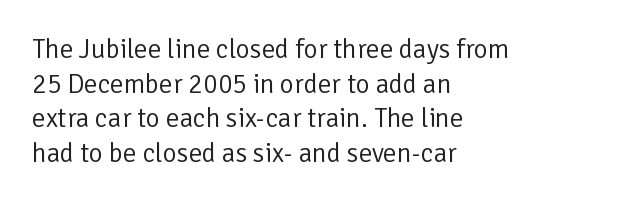
{"italic": "no", "bold": "no", "underline": "no", "align": "left", "line_spacing": "normal", "line_spacing_ratio": 1.28, "letter_spacing": "normal", "letter_spacing_em": 0.0, "glyph_px": 27}
